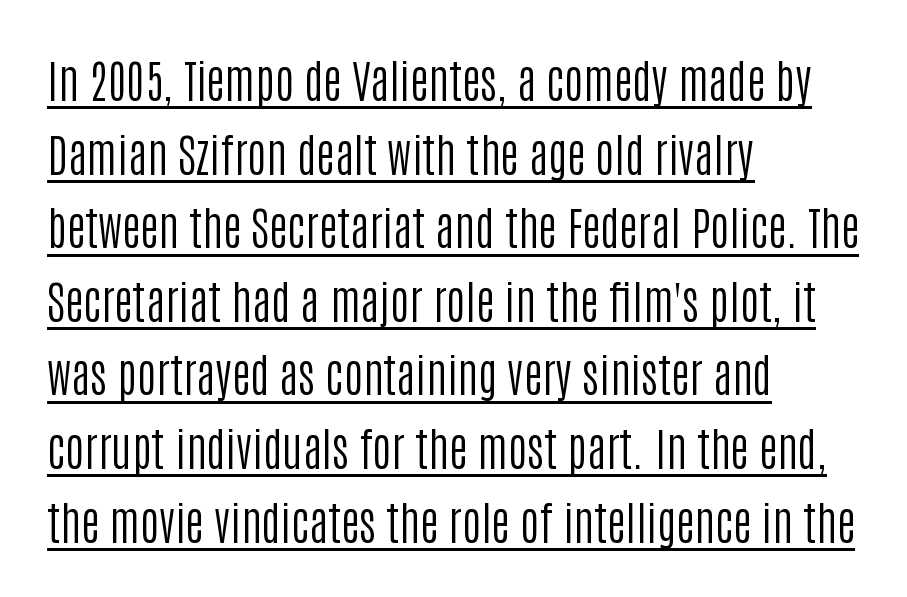
In designer terms, the underline attribute is active on this setting. The face looks like a standard text weight, possibly lighter. Where is the straight margin? On the left. Between one letter and the next there's only the usual sliver of space. Does the leading feel generous? No, just average.
